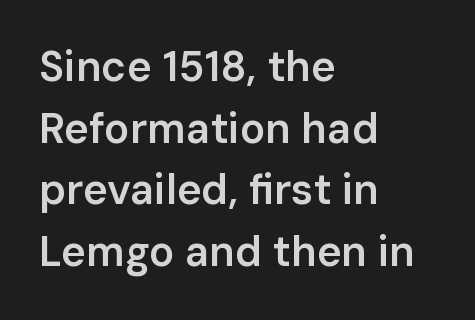
{"serif": "no", "italic": "no", "bold": "semi", "weight": "semibold", "width": "normal", "stroke_contrast": "low", "x_height": "medium", "monospaced": "no", "underline": "no", "align": "left", "line_spacing": "normal", "line_spacing_ratio": 1.47, "letter_spacing": "normal", "letter_spacing_em": 0.0, "glyph_px": 42}
